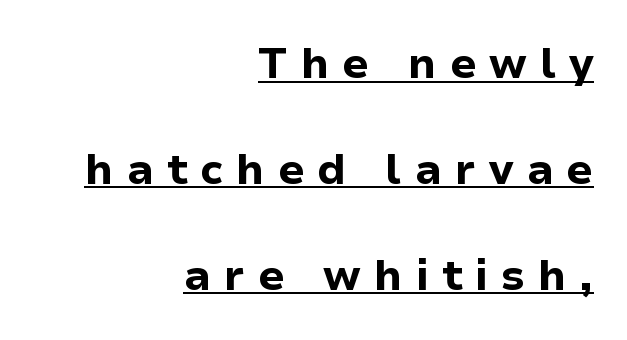
Q: Is the text bold? A: Yes.
Q: Is the text italic (slanted)? A: No, it is upright.
Q: Is the typeface a serif or a sans-serif typeface? A: Sans-serif.
Q: Is the text underlined? A: Yes.
Q: How is the paragraph aligned? A: Right-aligned.
Q: Is the spacing between letters normal or unusually wide? A: Unusually wide.
Q: Is the spacing between lines tight, normal or loose? A: Loose.
Q: Width (condensed, normal, or wide)? A: Normal.
Q: Stroke contrast? A: Low.
Q: x-height? A: Medium.
Q: Monospaced? A: No.
